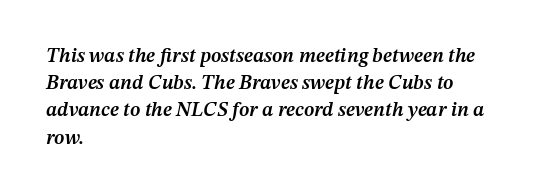
Q: Is the text bold? A: Semi-bold.
Q: Is the text italic (slanted)? A: Yes, it leans right by about 12 degrees.
Q: Is the text underlined? A: No.
Q: How is the paragraph aligned? A: Left-aligned.
Q: Is the spacing between letters normal or unusually wide? A: Normal.
Q: Is the spacing between lines tight, normal or loose? A: Normal.
